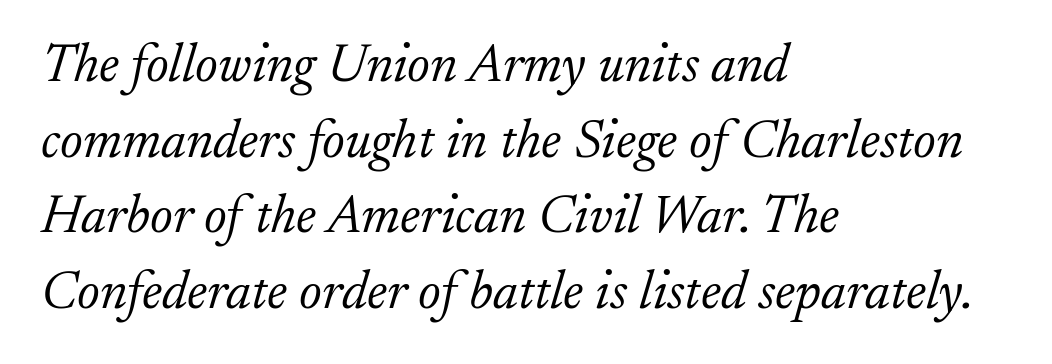
Horizontally, the lines are justified to the leading edge only. Leading matches the norm, producing a regular column. Do the characters align in a grid? No, the font is proportional. Nobody touched the tracking dial on this one.
